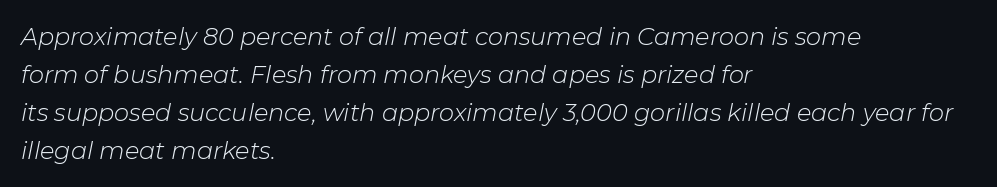
The image shows 24 px text type, italic (leaning right); set left-aligned, normal line spacing (1.58x), normal letter spacing, not underlined.
